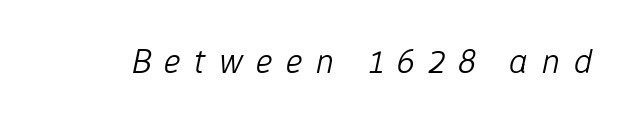
Q: Is the text bold? A: No.
Q: Is the text italic (slanted)? A: Yes, it leans right by about 12 degrees.
Q: Is the text underlined? A: No.
Q: Is the spacing between letters normal or unusually wide? A: Unusually wide.
Q: Width (condensed, normal, or wide)? A: Normal.
Q: Stroke contrast? A: Low.
Q: x-height? A: Medium.
Q: Monospaced? A: No.
